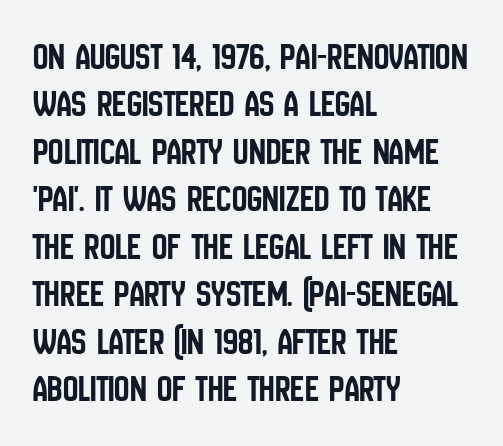
{"serif": "no", "italic": "no", "width": "condensed", "stroke_contrast": "low", "x_height": "large", "monospaced": "no", "underline": "no", "align": "left", "line_spacing": "normal", "line_spacing_ratio": 1.25, "letter_spacing": "normal", "letter_spacing_em": 0.0, "glyph_px": 38}
